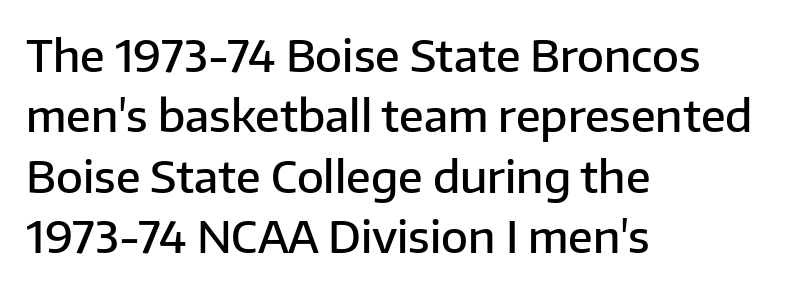
{"serif": "no", "italic": "no", "bold": "semi", "weight": "semibold", "width": "normal", "stroke_contrast": "low", "x_height": "medium", "monospaced": "no", "underline": "no", "align": "left", "line_spacing": "normal", "line_spacing_ratio": 1.37, "letter_spacing": "normal", "letter_spacing_em": 0.0, "glyph_px": 44}
